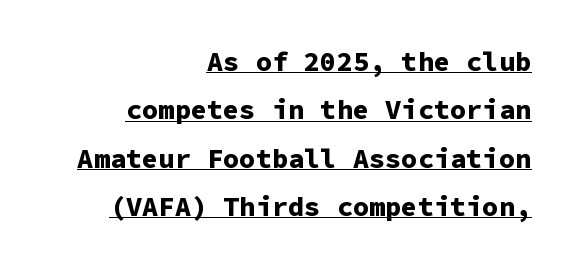
Q: Is the text bold? A: Yes.
Q: Is the text italic (slanted)? A: No, it is upright.
Q: Is the text underlined? A: Yes.
Q: How is the paragraph aligned? A: Right-aligned.
Q: Is the spacing between letters normal or unusually wide? A: Normal.
